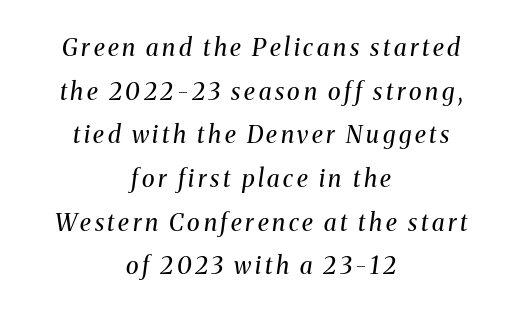
{"italic": "yes", "lean": "right", "slant_degrees": 8, "bold": "no", "underline": "no", "align": "center", "line_spacing_ratio": 1.82, "glyph_px": 24}
